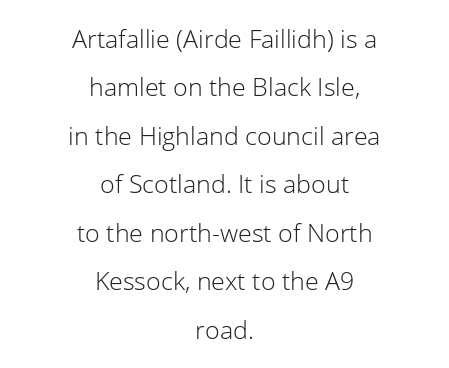
{"italic": "no", "bold": "no", "underline": "no", "align": "center", "line_spacing": "loose", "line_spacing_ratio": 1.94, "letter_spacing": "normal", "letter_spacing_em": 0.0, "glyph_px": 25}
